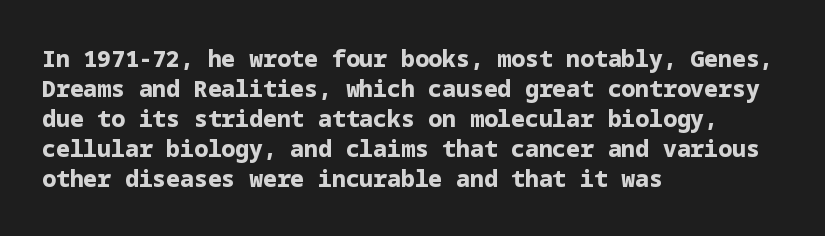
Q: Is the text bold? A: Yes.
Q: Is the text italic (slanted)? A: No, it is upright.
Q: Is the text underlined? A: No.
Q: How is the paragraph aligned? A: Left-aligned.
Q: Is the spacing between letters normal or unusually wide? A: Normal.
Q: Is the spacing between lines tight, normal or loose? A: Normal.
